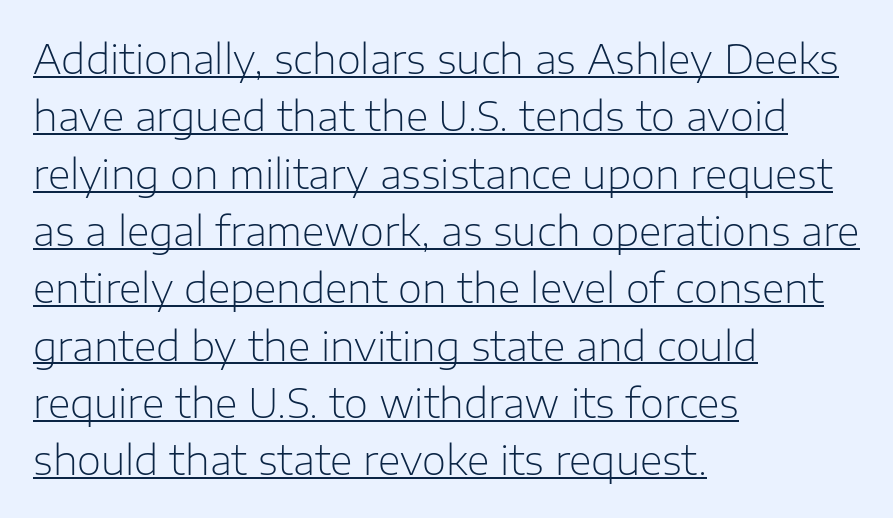
{"serif": "no", "italic": "no", "bold": "no", "weight": "light", "width": "normal", "stroke_contrast": "low", "x_height": "medium", "monospaced": "no", "underline": "yes", "align": "left", "line_spacing": "normal", "line_spacing_ratio": 1.47, "letter_spacing": "normal", "letter_spacing_em": 0.0, "glyph_px": 39}
